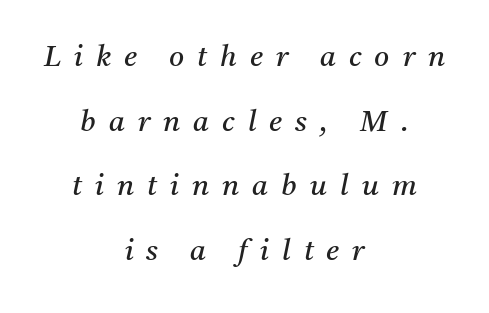
The compositor balanced each line on the midline. Bare-footed words on every line. Nothing heavy about these letters — not bold at all. If you drew a line through each stem, it would be angled.
